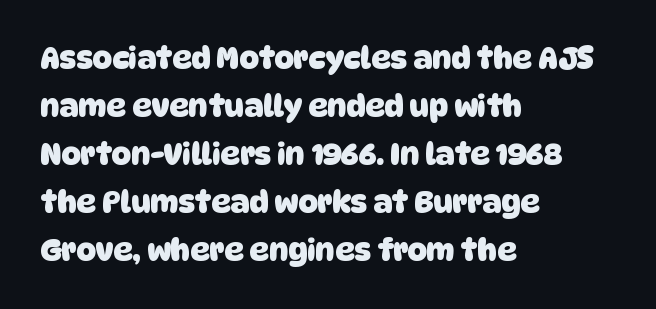
Has an underline been added? It has not. You could not count columns in this text — the font is proportionally spaced. Does the leading feel generous? No, just average. Is this a sans? Yes — the strokes have no serifs. The ragged edge is on the right, which tells us the setting is flush left. Caption: standard tracking, unaltered.
